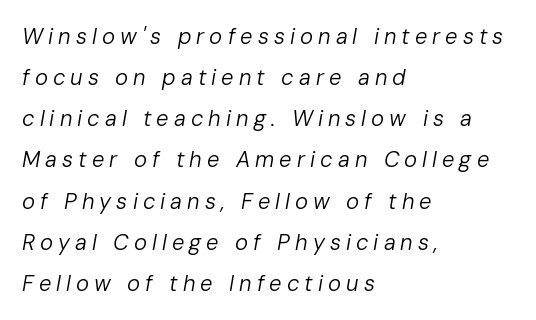
This sample is left-justified, so line endings fall wherever the words run out. The whole block is typeset with a tilt. Any mark beneath the type? The region is blank. No extra ink here — the face is not bold. Is the letter spacing exaggerated? Yes — the characters are pushed far apart.
